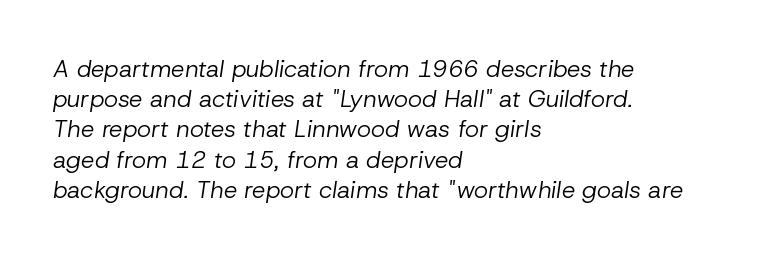
No extra ink here — the face is not bold. Every row of glyphs begins at an identical x-position on the left. Successive baselines arrive at the customary interval. Nothing unusual about the tracking: characters are spaced as the font intends. There's an unmistakable incline to the writing here. A clean baseline with only descenders dipping below it.
